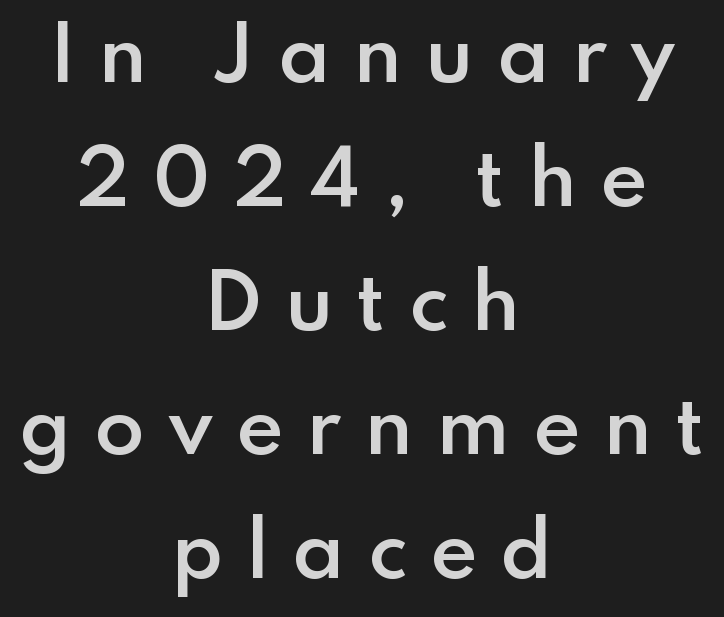
Q: Is the text bold? A: Semi-bold.
Q: Is the text italic (slanted)? A: No, it is upright.
Q: Is the typeface a serif or a sans-serif typeface? A: Sans-serif.
Q: Is the text underlined? A: No.
Q: How is the paragraph aligned? A: Centered.
Q: Is the spacing between letters normal or unusually wide? A: Unusually wide.
Q: Is the spacing between lines tight, normal or loose? A: Normal.
Q: Width (condensed, normal, or wide)? A: Normal.
Q: Stroke contrast? A: Low.
Q: x-height? A: Small.
Q: Monospaced? A: No.
